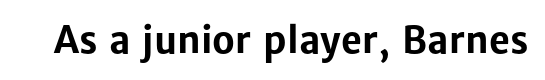
Q: Is the text bold? A: Yes.
Q: Is the text italic (slanted)? A: No, it is upright.
Q: Is the typeface a serif or a sans-serif typeface? A: Sans-serif.
Q: Is the text underlined? A: No.
Q: Is the spacing between letters normal or unusually wide? A: Normal.
Q: Width (condensed, normal, or wide)? A: Normal.
Q: Stroke contrast? A: Low.
Q: x-height? A: Medium.
Q: Monospaced? A: No.
